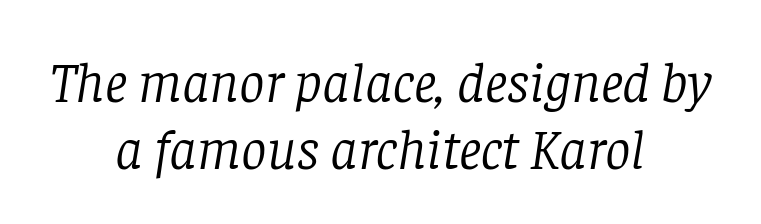
{"serif": "yes", "italic": "yes", "lean": "right", "slant_degrees": 8, "bold": "no", "weight": "light", "width": "normal", "stroke_contrast": "low", "x_height": "large", "monospaced": "no", "underline": "no", "align": "center", "line_spacing_ratio": 1.17, "letter_spacing": "normal", "letter_spacing_em": 0.0, "glyph_px": 57}
